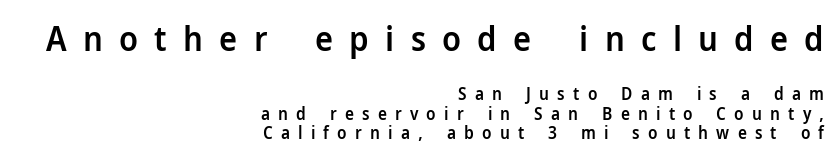
The image shows 34 px semibold sans-serif type, upright; set right-aligned, tight line spacing (1.15x), unusually wide letter spacing (+0.48 em), not underlined; the first (top) block is 2.0x larger; low stroke contrast and a medium x-height.
